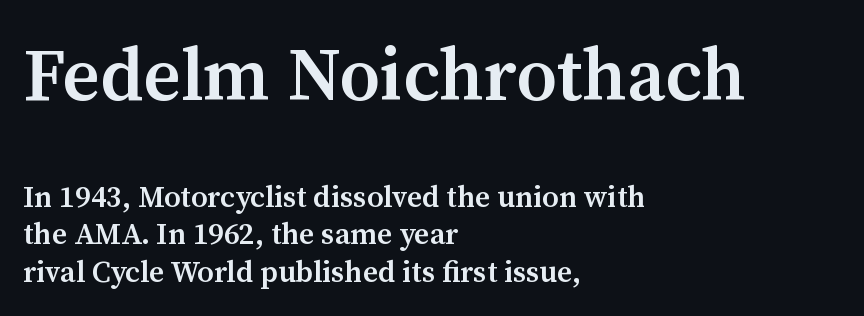
{"serif": "yes", "italic": "no", "bold": "semi", "weight": "semibold", "width": "normal", "stroke_contrast": "medium", "x_height": "medium", "monospaced": "no", "underline": "no", "align": "left", "line_spacing": "normal", "line_spacing_ratio": 1.25, "letter_spacing": "normal", "letter_spacing_em": 0.0, "larger_block": "first", "size_ratio": 2.47, "glyph_px": 74}
